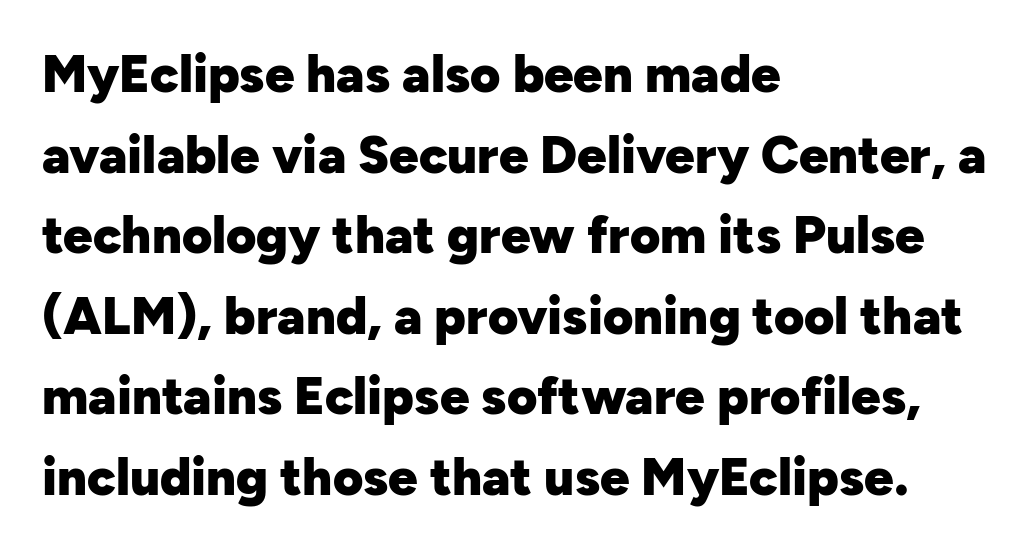
The image shows 52 px heavy sans-serif type, upright; set left-aligned, normal line spacing (1.55x), normal letter spacing, not underlined; low stroke contrast and a medium x-height.
